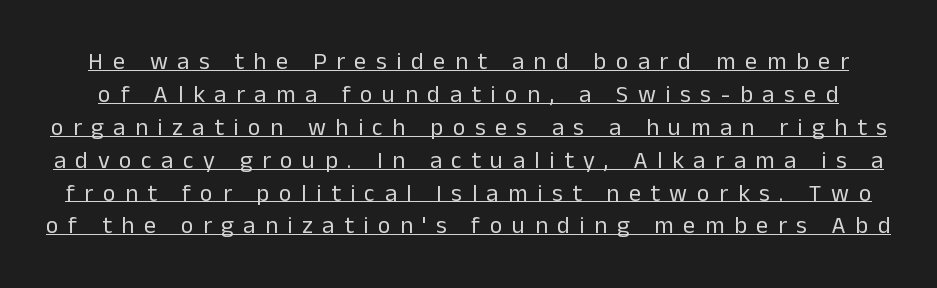
Is there an underline? Yes — a line sits under the letters. The specimen reads as upright at a glance. Compared with typical body copy, the letter spacing here is much looser. Each stroke keeps to a modest, everyday thickness or less. The vertical gap from one line to the next is medium.
